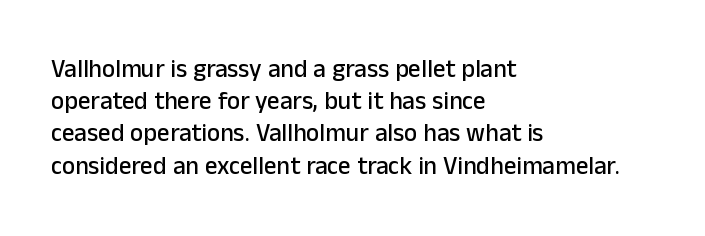
Q: Is the text italic (slanted)? A: No, it is upright.
Q: Is the text underlined? A: No.
Q: How is the paragraph aligned? A: Left-aligned.
Q: Is the spacing between letters normal or unusually wide? A: Normal.
Q: Is the spacing between lines tight, normal or loose? A: Normal.
